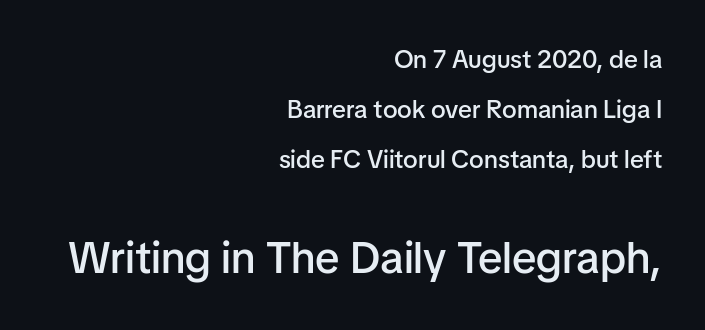
You get the small type first, then a jump to larger type. A clean baseline with only descenders dipping below it. These lines keep a tight, regular rhythm from letter to letter. A somewhat darkened texture: the type is semibold rather than bold. Which margin do the lines hug? The right one — the left edge is uneven.
